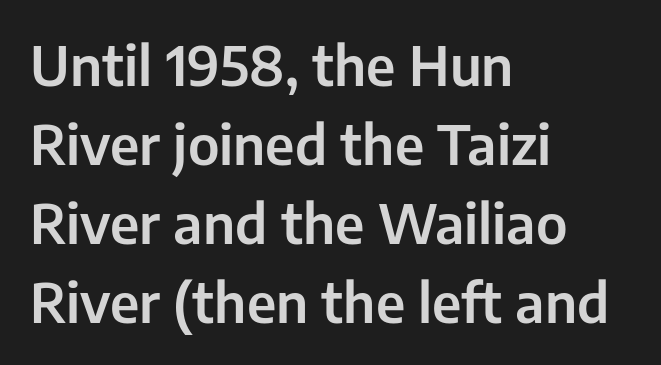
Q: Is the text italic (slanted)? A: No, it is upright.
Q: Is the typeface a serif or a sans-serif typeface? A: Sans-serif.
Q: Is the text underlined? A: No.
Q: How is the paragraph aligned? A: Left-aligned.
Q: Is the spacing between letters normal or unusually wide? A: Normal.
Q: Is the spacing between lines tight, normal or loose? A: Normal.
Q: Width (condensed, normal, or wide)? A: Normal.
Q: Stroke contrast? A: Low.
Q: x-height? A: Medium.
Q: Monospaced? A: No.
